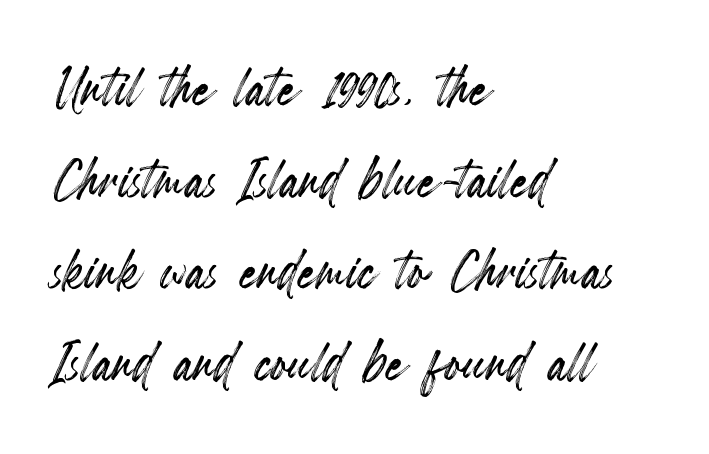
The compositor pushed each line to the left boundary. Each letter keeps its own natural width here, so spacing adapts to shape. Words appear dense and cohesive because spacing is normal. Line spacing here is normal. Just letters on the line, the space beneath them empty.
